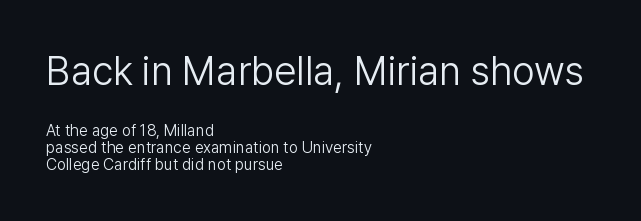
You could not count columns in this text — the font is proportionally spaced. The characters display no serif detailing; their extremities are plain. A roman cut, with each character standing at attention. Clear beneath every line of the passage. No chunkiness to these letters — they're not bold. In terms of letterspacing, this is plain default setting.
